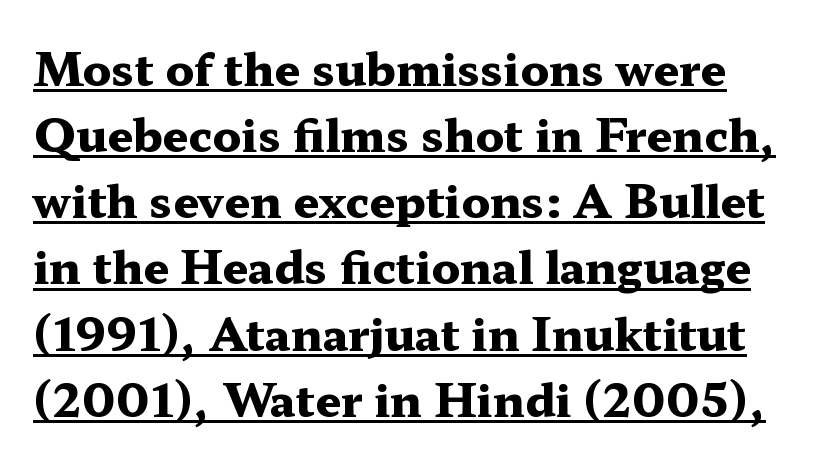
{"serif": "yes", "italic": "no", "bold": "yes", "weight": "heavy", "width": "wide", "stroke_contrast": "medium", "x_height": "medium", "monospaced": "no", "underline": "yes", "line_spacing": "normal", "line_spacing_ratio": 1.47, "letter_spacing": "normal", "letter_spacing_em": 0.0, "glyph_px": 45}
